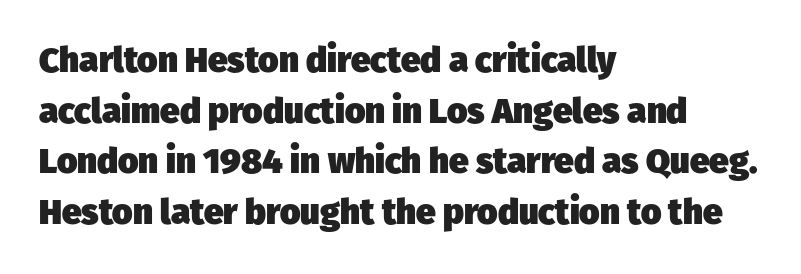
Q: Is the text bold? A: Yes.
Q: Is the typeface a serif or a sans-serif typeface? A: Sans-serif.
Q: Is the text underlined? A: No.
Q: How is the paragraph aligned? A: Left-aligned.
Q: Is the spacing between letters normal or unusually wide? A: Normal.
Q: Is the spacing between lines tight, normal or loose? A: Normal.
Q: Width (condensed, normal, or wide)? A: Normal.
Q: Stroke contrast? A: Low.
Q: x-height? A: Medium.
Q: Monospaced? A: No.
